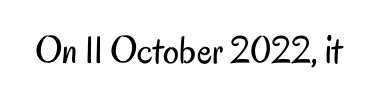
{"serif": "no", "italic": "no", "bold": "no", "weight": "regular", "width": "condensed", "stroke_contrast": "low", "x_height": "small", "monospaced": "no", "underline": "no", "letter_spacing": "normal", "letter_spacing_em": 0.0, "glyph_px": 40}
